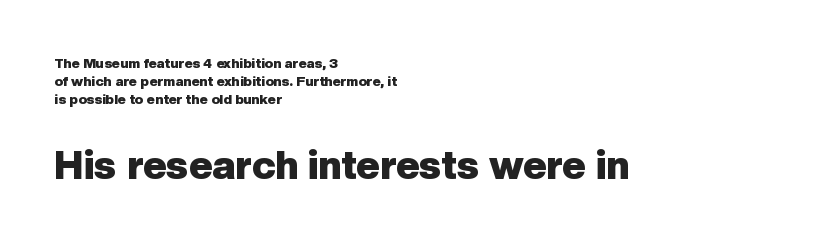
The image shows 40 px heavy sans-serif type, upright; set left-aligned, normal line spacing (1.28x), normal letter spacing, not underlined; the second (bottom) block is 2.86x larger; low stroke contrast and a medium x-height.
